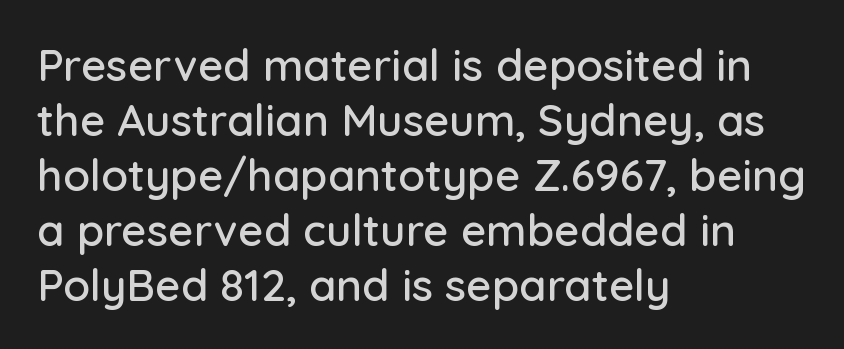
In terms of posture, this sample is upright. No feet cap the strokes, marking this as sans-serif type. The passage shown is not underscored anywhere. Characters follow at the spacing the type designer built in.
